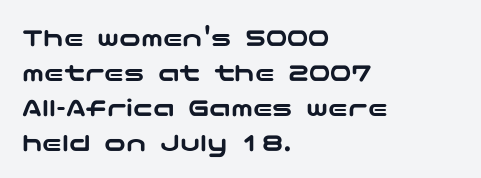
{"italic": "no", "underline": "no", "align": "left", "line_spacing": "normal", "line_spacing_ratio": 1.3, "letter_spacing": "normal", "letter_spacing_em": 0.0, "glyph_px": 27}
